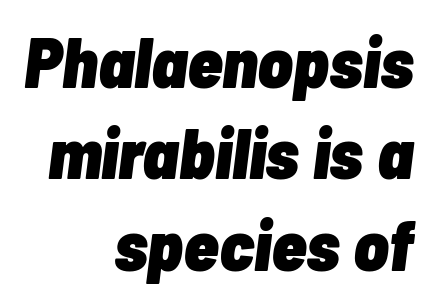
These lines are set flush right with a ragged left edge. The glyphs look as if they've been sheared to an angle. The passage shown is typed in a proportional face where columns would drift. Line spacing here is normal.
